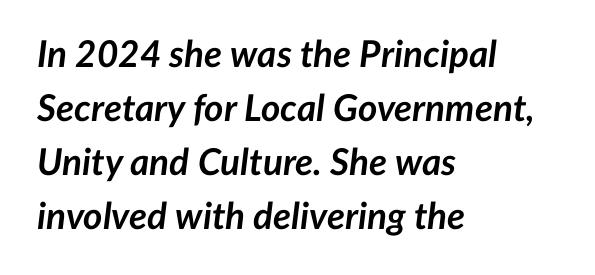
Q: Is the text bold? A: Yes.
Q: Is the text italic (slanted)? A: Yes, it leans right by about 7 degrees.
Q: Is the text underlined? A: No.
Q: How is the paragraph aligned? A: Left-aligned.
Q: Is the spacing between letters normal or unusually wide? A: Normal.
Q: Is the spacing between lines tight, normal or loose? A: Normal.
Q: Width (condensed, normal, or wide)? A: Normal.
Q: Stroke contrast? A: Low.
Q: x-height? A: Medium.
Q: Monospaced? A: No.
